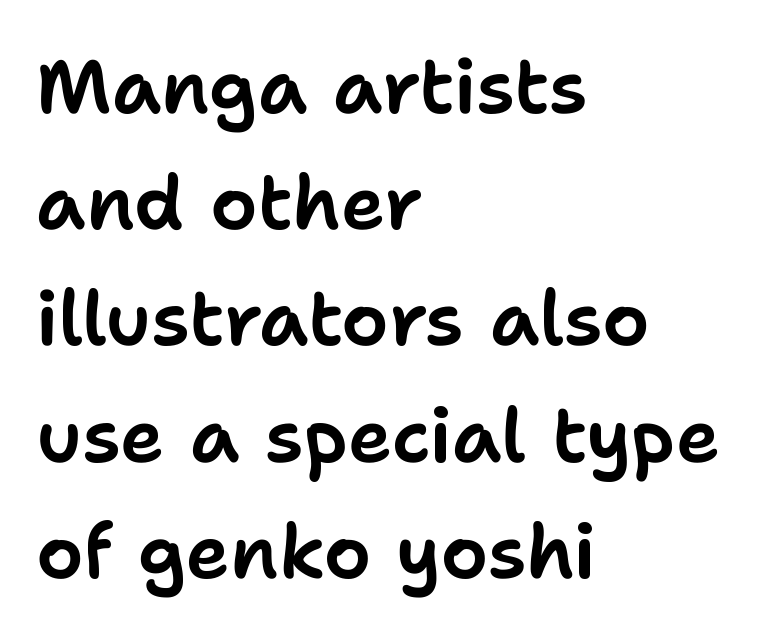
{"serif": "no", "italic": "no", "width": "normal", "stroke_contrast": "low", "x_height": "medium", "monospaced": "no", "underline": "no", "align": "left", "line_spacing": "normal", "line_spacing_ratio": 1.55, "letter_spacing": "normal", "letter_spacing_em": 0.0, "glyph_px": 75}
